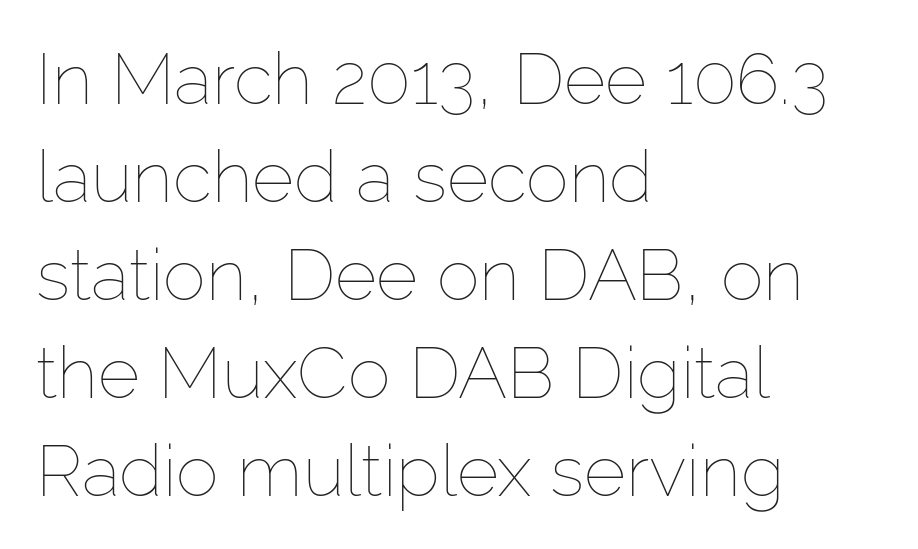
A normal amount of white space separates one row of letters from the next. Every row of glyphs begins at an identical x-position on the left. Note the varied advance widths — an 'i' is clearly narrower than an 'm'. Bold? No — there's no thickening of the strokes. Beneath every word, the page is bare.
